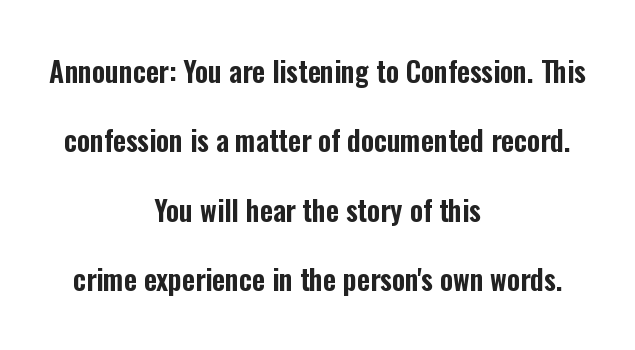
The line texture is even and compact thanks to regular tracking. The face used here is proportionally spaced, like ordinary book or web type. The strip under each line holds only bare page. Every row of glyphs is offset so its center matches the block's center.
